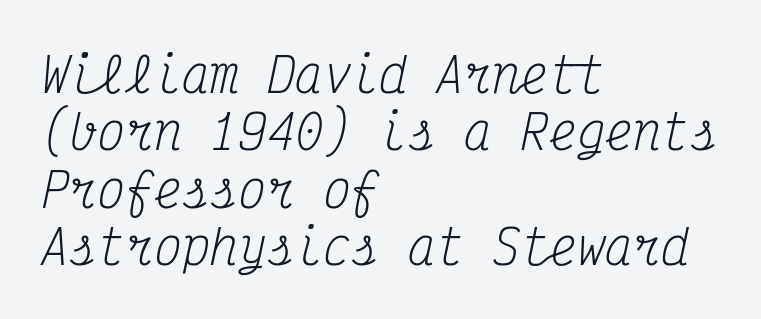
Q: Is the text bold? A: No.
Q: Is the text italic (slanted)? A: Yes, it leans right by about 12 degrees.
Q: Is the typeface a serif or a sans-serif typeface? A: Serif.
Q: Is the text underlined? A: No.
Q: How is the paragraph aligned? A: Left-aligned.
Q: Is the spacing between letters normal or unusually wide? A: Normal.
Q: Width (condensed, normal, or wide)? A: Condensed.
Q: Stroke contrast? A: Medium.
Q: x-height? A: Medium.
Q: Monospaced? A: Yes.
